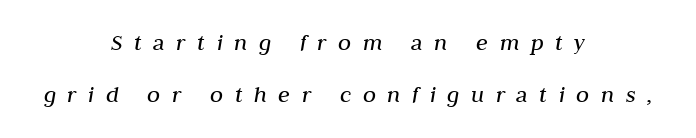
The image shows 24 px text type, italic (leaning right); set centered, loose line spacing (2.18x), unusually wide letter spacing (+0.48 em), not underlined.
